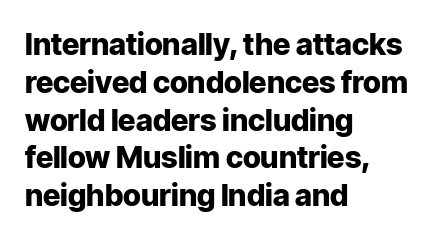
The image shows 30 px heavy sans-serif type, upright; set left-aligned, normal line spacing (1.26x), normal letter spacing, not underlined; low stroke contrast and a medium x-height.
